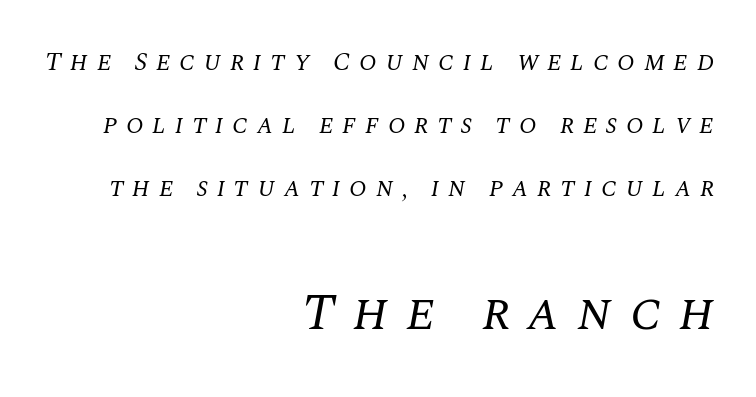
Q: Is the text bold? A: No.
Q: Is the text italic (slanted)? A: Yes, it leans right by about 10 degrees.
Q: Is the typeface a serif or a sans-serif typeface? A: Serif.
Q: Is the text underlined? A: No.
Q: How is the paragraph aligned? A: Right-aligned.
Q: Is the spacing between letters normal or unusually wide? A: Unusually wide.
Q: Is the spacing between lines tight, normal or loose? A: Loose.
Q: Which block of text is set in a larger size, the first (top) or the second (bottom)? A: The second (bottom) one.
Q: Width (condensed, normal, or wide)? A: Normal.
Q: Stroke contrast? A: Medium.
Q: x-height? A: Large.
Q: Monospaced? A: No.
